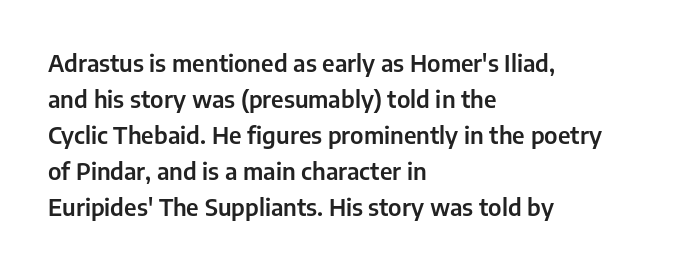
Q: Is the text italic (slanted)? A: No, it is upright.
Q: Is the text underlined? A: No.
Q: How is the paragraph aligned? A: Left-aligned.
Q: Is the spacing between letters normal or unusually wide? A: Normal.
Q: Is the spacing between lines tight, normal or loose? A: Normal.
